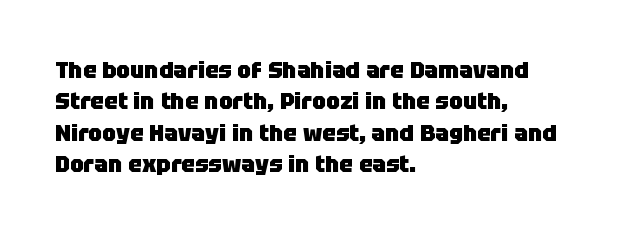
If you drew a line through each stem, it would be perfectly vertical. The face used here has the dense, thick strokes of a bold. All the whitespace from short lines collects on the right. Observe the ordinary spacing: letters are neighbours, not strangers. Rule under the text: the space is simply empty.
